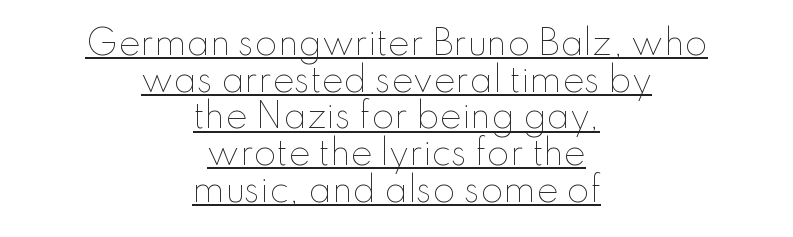
{"italic": "no", "bold": "no", "weight": "thin", "width": "normal", "stroke_contrast": "low", "x_height": "small", "monospaced": "no", "underline": "yes", "align": "center", "line_spacing": "tight", "line_spacing_ratio": 1.11, "letter_spacing": "normal", "letter_spacing_em": 0.0, "glyph_px": 33}
